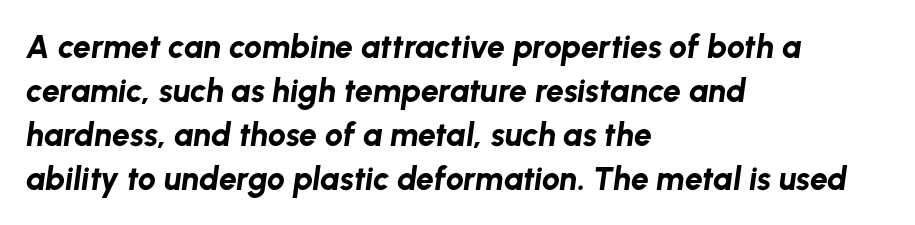
Q: Is the text bold? A: Yes.
Q: Is the text italic (slanted)? A: Yes, it leans right by about 8 degrees.
Q: Is the text underlined? A: No.
Q: How is the paragraph aligned? A: Left-aligned.
Q: Is the spacing between letters normal or unusually wide? A: Normal.
Q: Is the spacing between lines tight, normal or loose? A: Normal.
Q: Width (condensed, normal, or wide)? A: Normal.
Q: Stroke contrast? A: Low.
Q: x-height? A: Medium.
Q: Monospaced? A: No.
